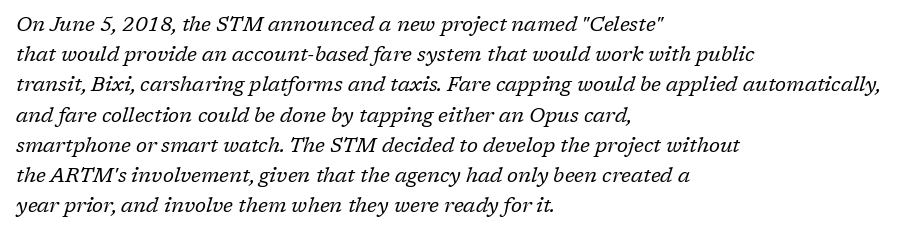
Q: Is the text bold? A: No.
Q: Is the text italic (slanted)? A: Yes, it leans right by about 17 degrees.
Q: Is the text underlined? A: No.
Q: How is the paragraph aligned? A: Left-aligned.
Q: Is the spacing between letters normal or unusually wide? A: Normal.
Q: Is the spacing between lines tight, normal or loose? A: Normal.
